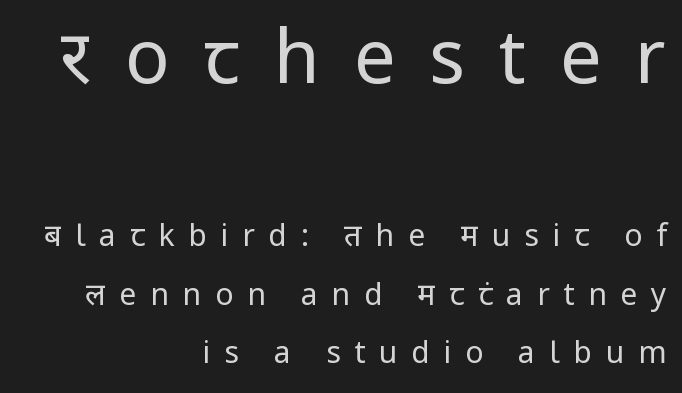
{"serif": "no", "italic": "no", "bold": "no", "weight": "regular", "width": "normal", "stroke_contrast": "low", "x_height": "medium", "monospaced": "no", "underline": "no", "align": "right", "line_spacing": "loose", "line_spacing_ratio": 1.95, "letter_spacing": "wide", "letter_spacing_em": 0.46, "larger_block": "first", "size_ratio": 2.47, "glyph_px": 74}
